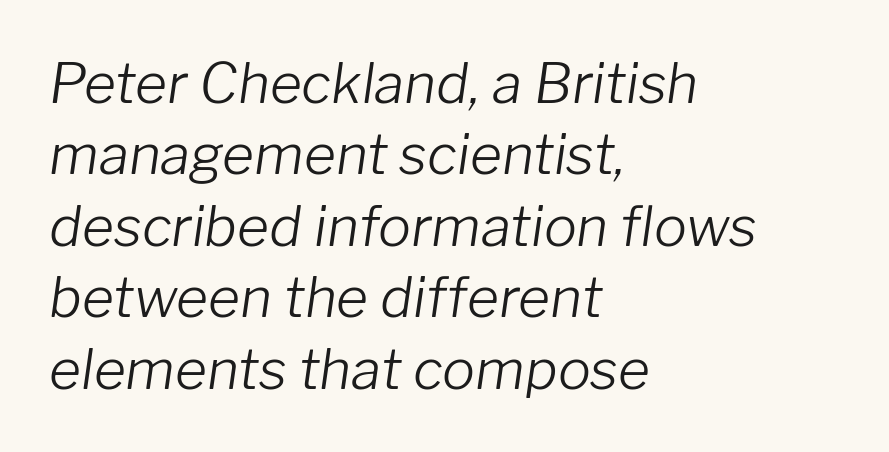
Q: Is the text bold? A: No.
Q: Is the text italic (slanted)? A: Yes, it leans right by about 8 degrees.
Q: Is the text underlined? A: No.
Q: How is the paragraph aligned? A: Left-aligned.
Q: Is the spacing between letters normal or unusually wide? A: Normal.
Q: Is the spacing between lines tight, normal or loose? A: Normal.
Q: Width (condensed, normal, or wide)? A: Normal.
Q: Stroke contrast? A: Low.
Q: x-height? A: Medium.
Q: Monospaced? A: No.
